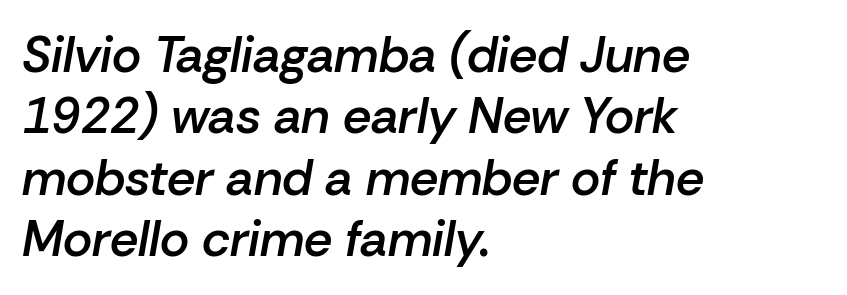
Q: Is the text bold? A: Semi-bold.
Q: Is the text italic (slanted)? A: Yes, it leans right by about 10 degrees.
Q: Is the text underlined? A: No.
Q: How is the paragraph aligned? A: Left-aligned.
Q: Is the spacing between letters normal or unusually wide? A: Normal.
Q: Width (condensed, normal, or wide)? A: Normal.
Q: Stroke contrast? A: Low.
Q: x-height? A: Medium.
Q: Monospaced? A: No.
